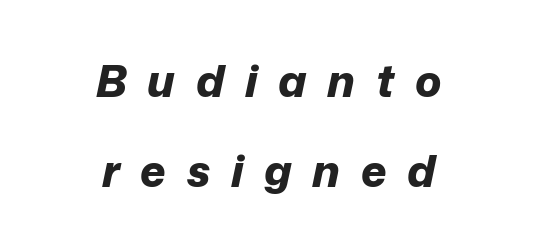
{"italic": "yes", "lean": "right", "slant_degrees": 12, "bold": "yes", "weight": "bold", "width": "normal", "stroke_contrast": "low", "x_height": "medium", "monospaced": "no", "underline": "no", "align": "center", "line_spacing": "loose", "line_spacing_ratio": 2.05, "letter_spacing": "wide", "letter_spacing_em": 0.47, "glyph_px": 44}
